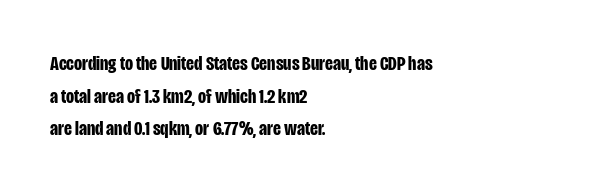
Q: Is the text bold? A: Yes.
Q: Is the text italic (slanted)? A: No, it is upright.
Q: Is the text underlined? A: No.
Q: How is the paragraph aligned? A: Left-aligned.
Q: Is the spacing between letters normal or unusually wide? A: Normal.
Q: Is the spacing between lines tight, normal or loose? A: Normal.
